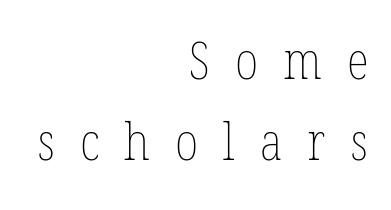
The passage shown has open, widely tracked lettering throughout. Counters stay open thanks to moderate or lighter strokes. The space directly below the letters is spotless. Here the designer chose a conventional face with non-uniform glyph widths. Students, observe: this is what conventionally led text looks like. Visually the block forms a straight wall on the right and a jagged coastline on the left.
